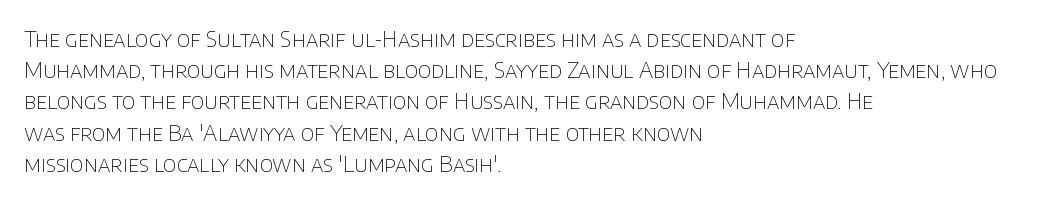
The image shows 22 px text type, upright; set left-aligned, normal line spacing (1.42x), normal letter spacing, not underlined.
